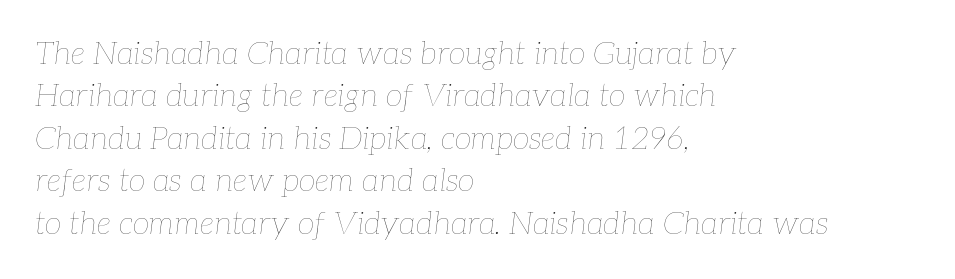
The image shows 31 px thin type, italic (leaning right); set left-aligned, normal line spacing (1.37x), normal letter spacing, not underlined; low stroke contrast and a medium x-height.
